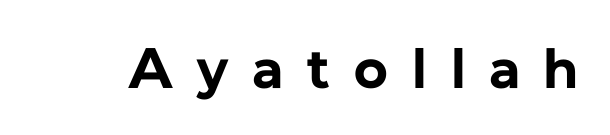
Posture: straight, roman, zero tilt. This sample has the flowing, uneven cadence of proportional lettering. These words are printed bold, with thick strokes throughout. Quick note: underline off. Letterform terminals end flat and unadorned throughout the passage.
